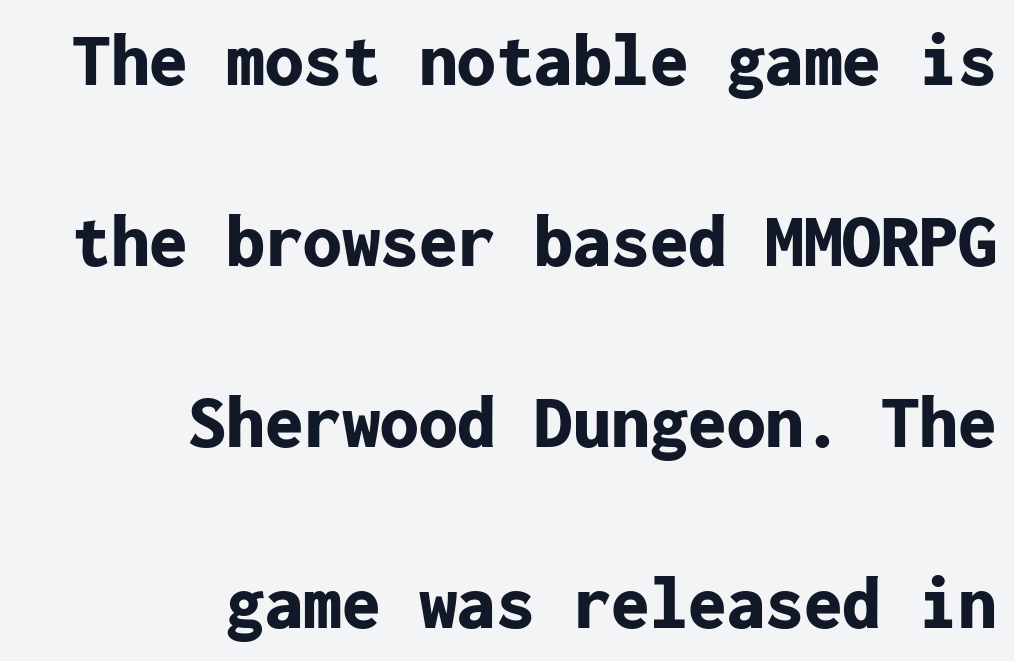
Line spacing here is loose. How are the letters spaced? Ordinarily, with no added tracking. The face used here has the dense, thick strokes of a bold. Underline: absent. This sample has the even, mechanical cadence of fixed-width lettering.
